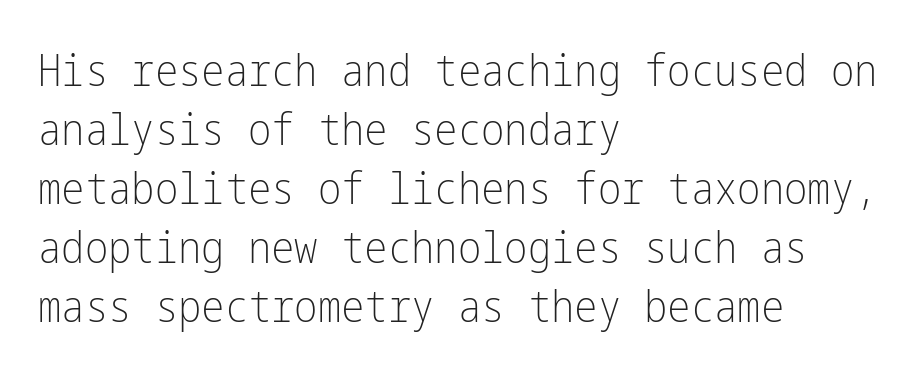
The image shows 44 px light, condensed sans-serif type, upright; set left-aligned, normal line spacing (1.34x), normal letter spacing, not underlined; low stroke contrast and a medium x-height.
